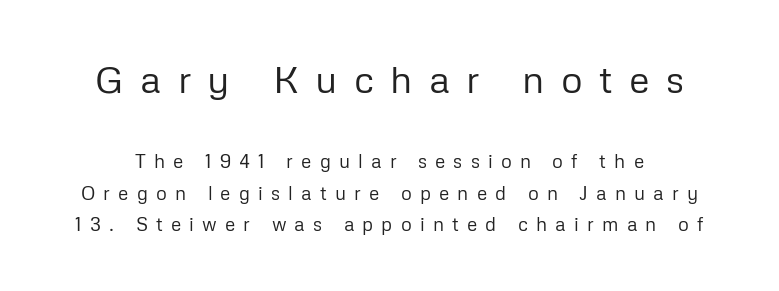
{"serif": "no", "italic": "no", "bold": "no", "weight": "regular", "width": "normal", "stroke_contrast": "low", "x_height": "medium", "monospaced": "no", "underline": "no", "line_spacing": "normal", "line_spacing_ratio": 1.67, "letter_spacing": "wide", "letter_spacing_em": 0.43, "larger_block": "first", "size_ratio": 2.0, "glyph_px": 38}
